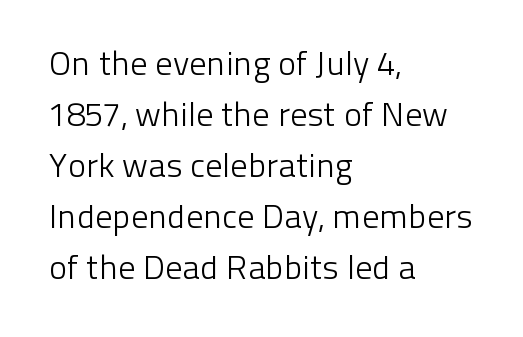
Q: Is the text bold? A: No.
Q: Is the text italic (slanted)? A: No, it is upright.
Q: Is the typeface a serif or a sans-serif typeface? A: Sans-serif.
Q: Is the text underlined? A: No.
Q: How is the paragraph aligned? A: Left-aligned.
Q: Is the spacing between letters normal or unusually wide? A: Normal.
Q: Is the spacing between lines tight, normal or loose? A: Normal.
Q: Width (condensed, normal, or wide)? A: Normal.
Q: Stroke contrast? A: Low.
Q: x-height? A: Medium.
Q: Monospaced? A: No.
